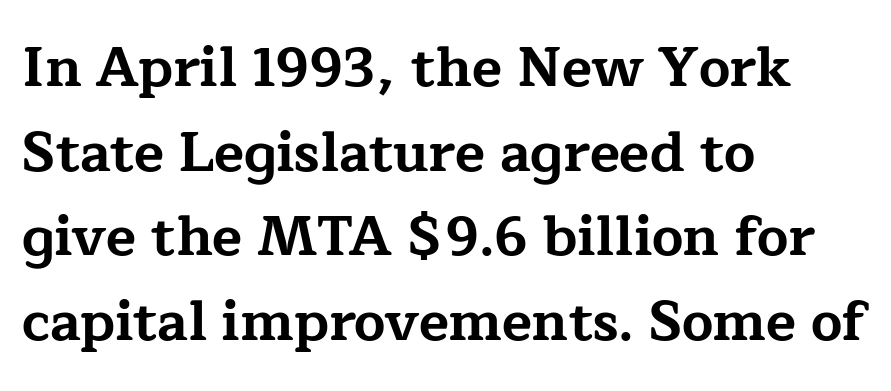
The image shows 55 px bold, wide serif type, upright; set left-aligned, normal line spacing (1.54x), normal letter spacing, not underlined; low stroke contrast and a medium x-height.
